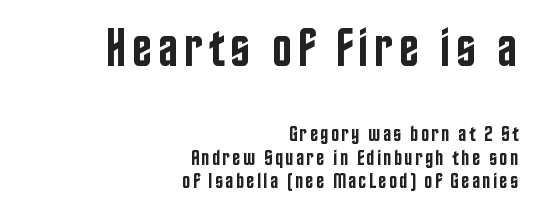
Alignment: flush right. Compare the two chunks: the upper has the greater cap height. Does the lettering tilt? It doesn't — this is upright. Beneath every word, the page is bare. Observe the absence of serifs on each vertical stroke in this sample. Vertical spacing — tight.
